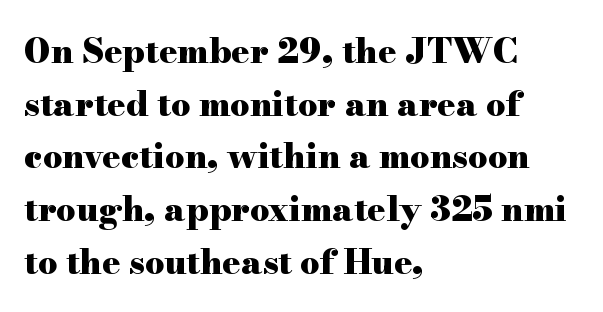
{"serif": "yes", "italic": "no", "bold": "yes", "weight": "heavy", "width": "wide", "stroke_contrast": "high", "x_height": "small", "monospaced": "no", "underline": "no", "align": "left", "line_spacing": "normal", "line_spacing_ratio": 1.55, "letter_spacing": "normal", "letter_spacing_em": 0.0, "glyph_px": 34}
